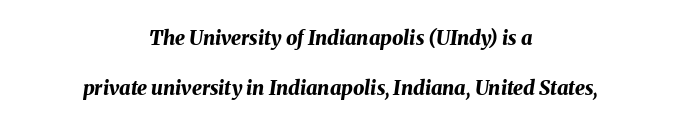
Summary of weight: heavy, a full bold. Compared with typical body copy, the letter spacing here is the same. The rag falls on both sides of this text block equally. Leading is clearly above the norm, producing a sparse column. A clean baseline with only descenders dipping below it.
